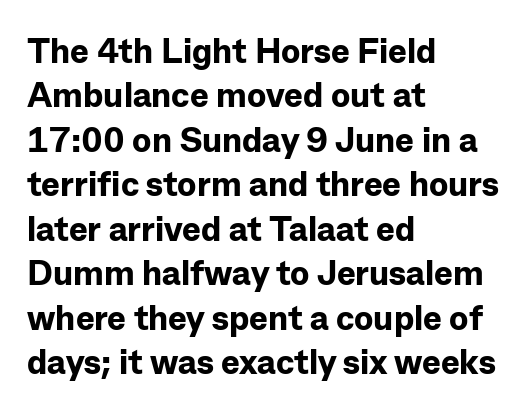
{"serif": "no", "italic": "no", "bold": "yes", "weight": "bold", "width": "normal", "stroke_contrast": "low", "x_height": "medium", "monospaced": "no", "underline": "no", "align": "left", "line_spacing": "normal", "line_spacing_ratio": 1.27, "letter_spacing": "normal", "letter_spacing_em": 0.0, "glyph_px": 35}
